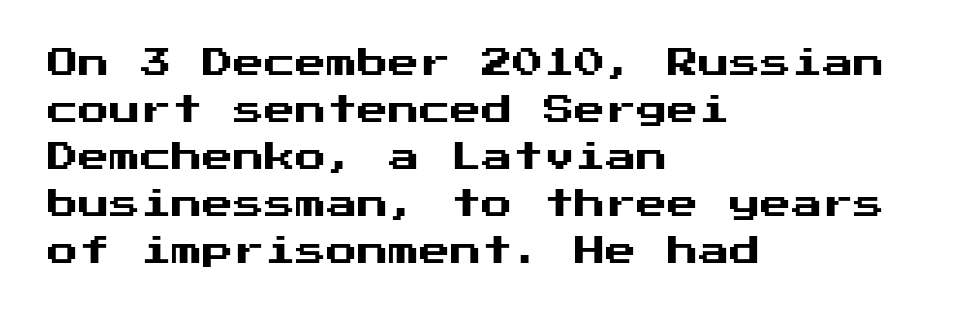
The type sits square on the baseline with zero lean. Successive baselines arrive at the customary interval. Does the copy run flush right? No — it runs flush left. The passage shown is not underscored anywhere. The face used here is rendered with its standard letterfit. No feet cap the strokes, marking this as sans-serif type.
